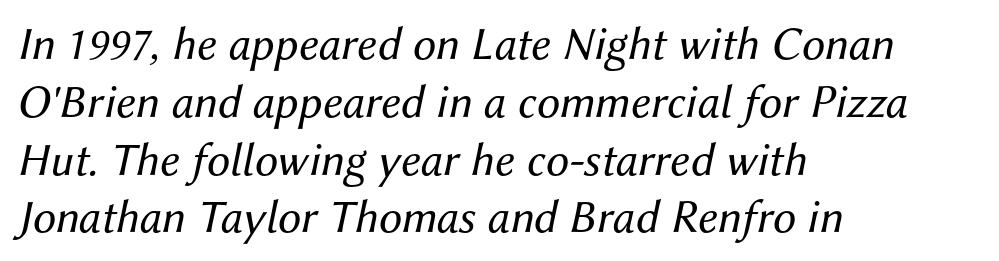
{"italic": "yes", "lean": "right", "slant_degrees": 12, "bold": "no", "weight": "regular", "width": "normal", "stroke_contrast": "medium", "x_height": "medium", "monospaced": "no", "underline": "no", "align": "left", "line_spacing_ratio": 1.23, "letter_spacing": "normal", "letter_spacing_em": 0.0, "glyph_px": 47}
